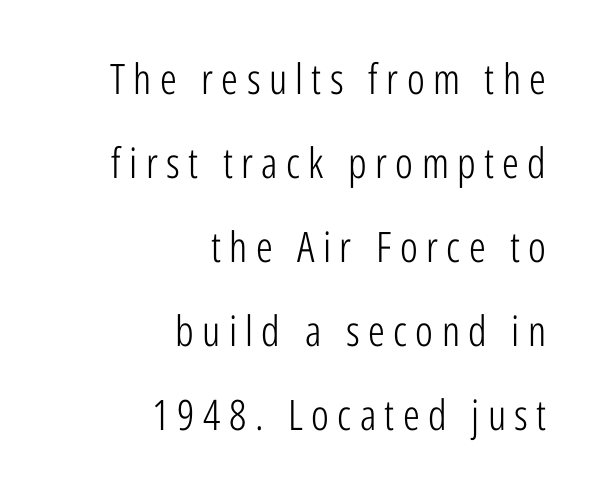
{"serif": "no", "italic": "no", "bold": "no", "weight": "light", "width": "condensed", "stroke_contrast": "low", "x_height": "medium", "monospaced": "no", "underline": "no", "align": "right", "line_spacing": "loose", "line_spacing_ratio": 2.0, "letter_spacing": "wide", "letter_spacing_em": 0.2, "glyph_px": 42}
